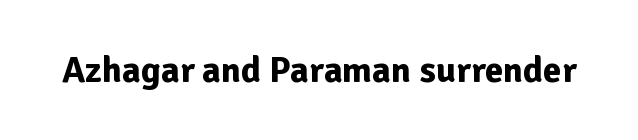
The image shows 37 px bold sans-serif type, upright; set normal letter spacing, not underlined; low stroke contrast and a medium x-height.
